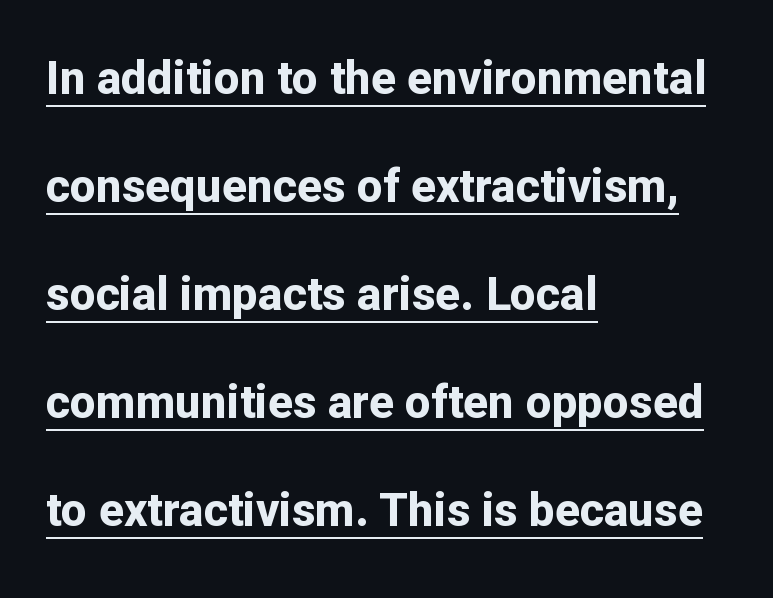
Q: Is the text bold? A: Yes.
Q: Is the text italic (slanted)? A: No, it is upright.
Q: Is the typeface a serif or a sans-serif typeface? A: Sans-serif.
Q: Is the text underlined? A: Yes.
Q: How is the paragraph aligned? A: Left-aligned.
Q: Is the spacing between letters normal or unusually wide? A: Normal.
Q: Is the spacing between lines tight, normal or loose? A: Loose.
Q: Width (condensed, normal, or wide)? A: Normal.
Q: Stroke contrast? A: Low.
Q: x-height? A: Medium.
Q: Monospaced? A: No.
